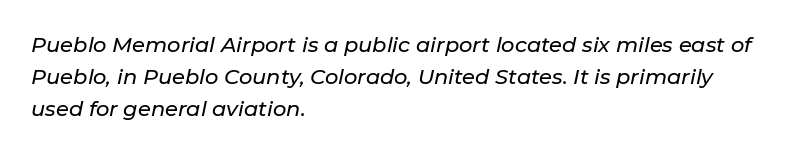
{"italic": "yes", "lean": "right", "slant_degrees": 11, "underline": "no", "align": "left", "line_spacing": "normal", "line_spacing_ratio": 1.52, "letter_spacing": "normal", "letter_spacing_em": 0.0, "glyph_px": 21}
